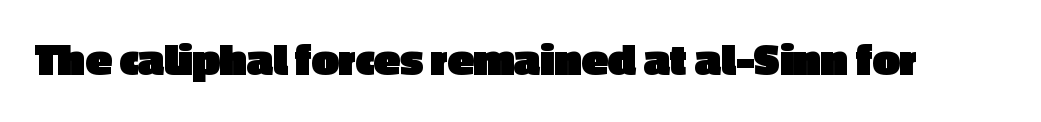
The image shows 48 px heavy sans-serif type, upright; set normal letter spacing, not underlined; a medium x-height.
